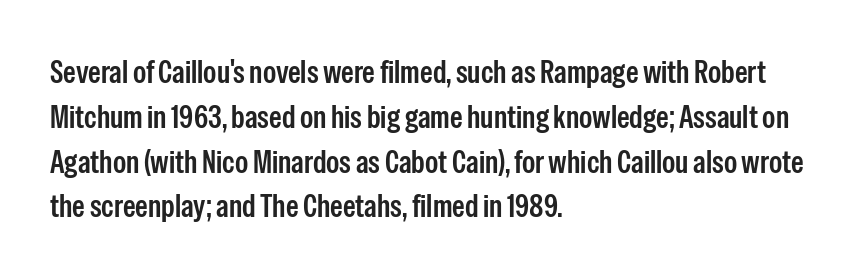
Q: Is the text italic (slanted)? A: No, it is upright.
Q: Is the typeface a serif or a sans-serif typeface? A: Sans-serif.
Q: Is the text underlined? A: No.
Q: How is the paragraph aligned? A: Left-aligned.
Q: Is the spacing between letters normal or unusually wide? A: Normal.
Q: Is the spacing between lines tight, normal or loose? A: Normal.
Q: Width (condensed, normal, or wide)? A: Condensed.
Q: Stroke contrast? A: Low.
Q: x-height? A: Medium.
Q: Monospaced? A: No.
